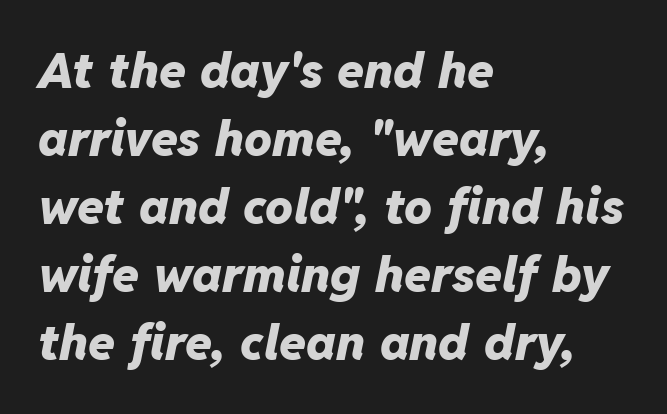
The image shows 49 px heavy type, italic (leaning right); set left-aligned, normal line spacing (1.39x), normal letter spacing, not underlined; low stroke contrast and a medium x-height.
